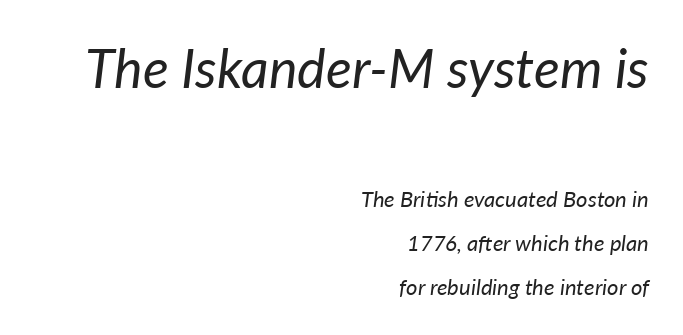
The image shows 54 px regular-weight type, italic (leaning right); set right-aligned, loose line spacing (2.0x), normal letter spacing, not underlined; the first (top) block is 2.45x larger; low stroke contrast and a medium x-height.
